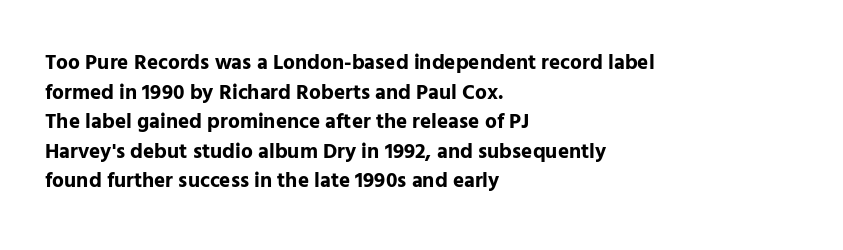
The vertical gap from one line to the next is medium. Beneath every word, the page is bare. Nothing unusual about the tracking: characters are spaced as the font intends. Its strokes are broad and dark, the hallmark of bold type. This sample uses an upright cut, with every glyph sitting square on the baseline. If you drew a ruler down the left edge, every line would touch it.
